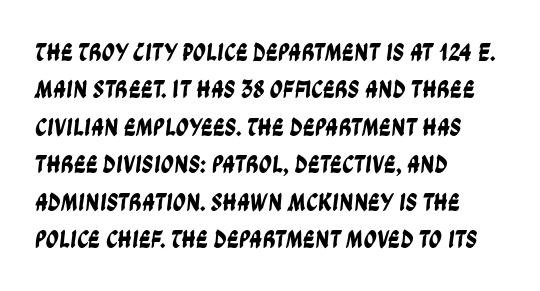
Q: Is the text underlined? A: No.
Q: How is the paragraph aligned? A: Left-aligned.
Q: Is the spacing between letters normal or unusually wide? A: Normal.
Q: Is the spacing between lines tight, normal or loose? A: Normal.
